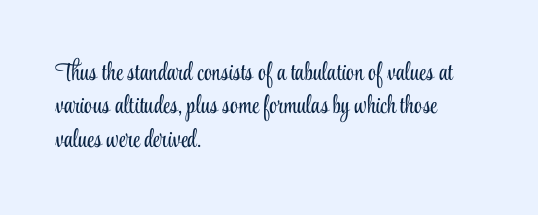
Clear beneath every line of the passage. Compared with typical paragraphs, the rows here are spaced about the same. The letters look calm and open, with moderate or lighter stems. Spacing between characters is what you'd get straight out of the box.
